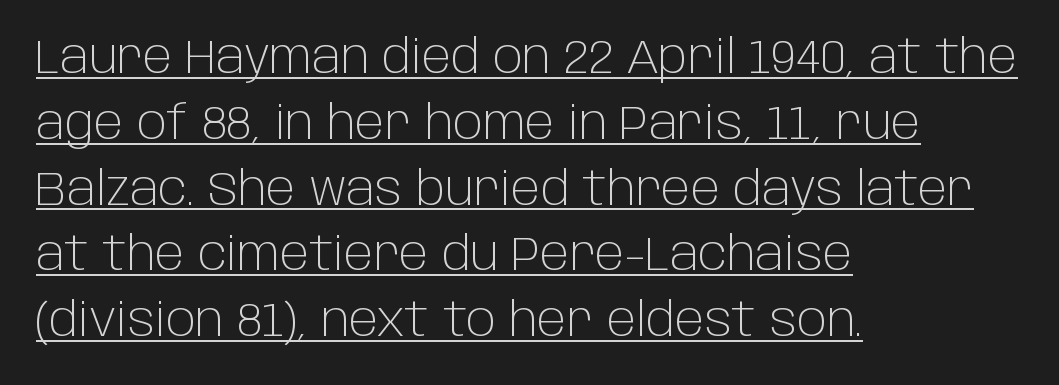
{"serif": "no", "italic": "no", "bold": "no", "weight": "light", "width": "normal", "stroke_contrast": "low", "x_height": "large", "monospaced": "no", "underline": "yes", "align": "left", "line_spacing": "normal", "line_spacing_ratio": 1.43, "letter_spacing": "normal", "letter_spacing_em": 0.0, "glyph_px": 46}
